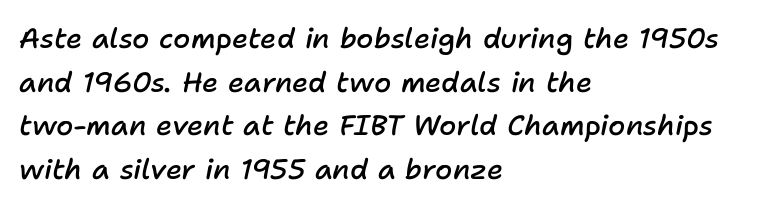
{"italic": "yes", "lean": "right", "slant_degrees": 11, "bold": "semi", "weight": "semibold", "width": "normal", "stroke_contrast": "low", "x_height": "medium", "monospaced": "no", "underline": "no", "align": "left", "line_spacing": "normal", "line_spacing_ratio": 1.56, "letter_spacing": "normal", "letter_spacing_em": 0.0, "glyph_px": 28}
